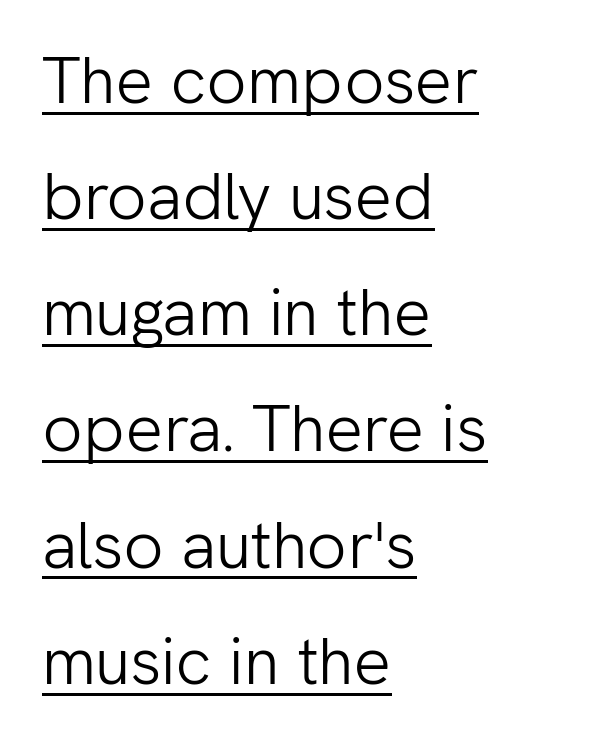
The image shows 66 px light sans-serif type, upright; set left-aligned, line spacing 1.76x, normal letter spacing, underlined; low stroke contrast and a medium x-height.
